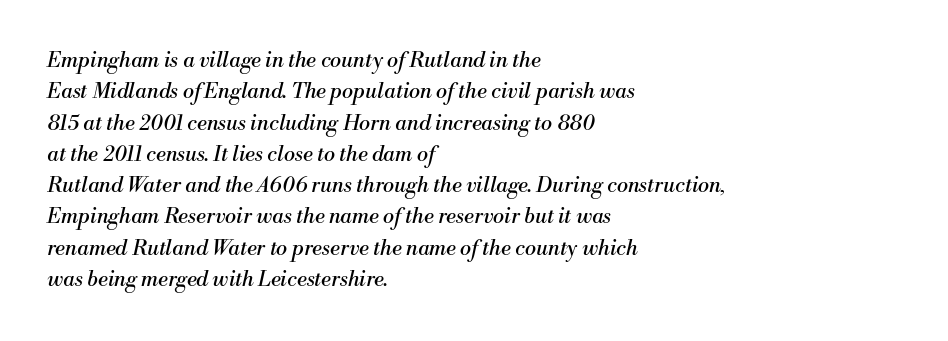
This sample uses an oblique cut, with every glyph tilted off the vertical. Descenders are the only things crossing below the line. Each new line begins a customary step beneath the previous one. These glyphs show unthickened strokes, regular width or finer.
